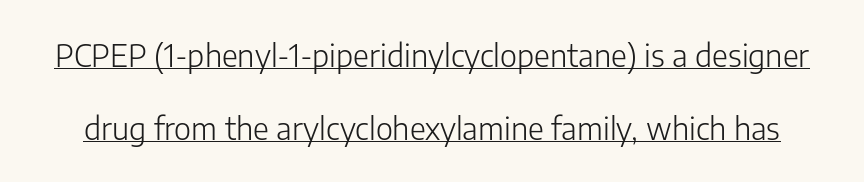
{"serif": "no", "italic": "no", "bold": "no", "weight": "light", "width": "normal", "stroke_contrast": "low", "x_height": "medium", "monospaced": "no", "underline": "yes", "line_spacing": "loose", "line_spacing_ratio": 2.34, "letter_spacing": "normal", "letter_spacing_em": 0.0, "glyph_px": 31}
